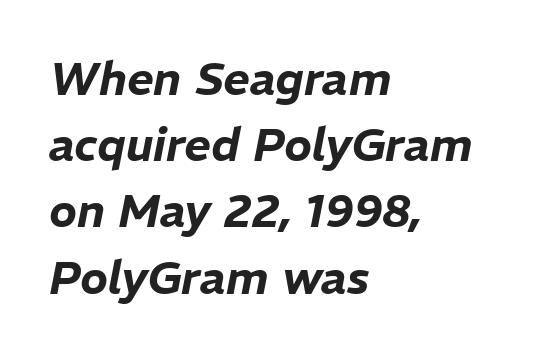
Q: Is the text italic (slanted)? A: Yes, it leans right by about 11 degrees.
Q: Is the text underlined? A: No.
Q: How is the paragraph aligned? A: Left-aligned.
Q: Is the spacing between letters normal or unusually wide? A: Normal.
Q: Is the spacing between lines tight, normal or loose? A: Normal.
Q: Width (condensed, normal, or wide)? A: Normal.
Q: Stroke contrast? A: Low.
Q: x-height? A: Medium.
Q: Monospaced? A: No.
